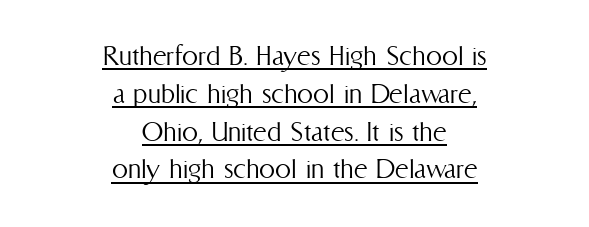
The image shows 32 px light, condensed type, upright; set centered, line spacing 1.18x, normal letter spacing, underlined; medium stroke contrast and a medium x-height.
